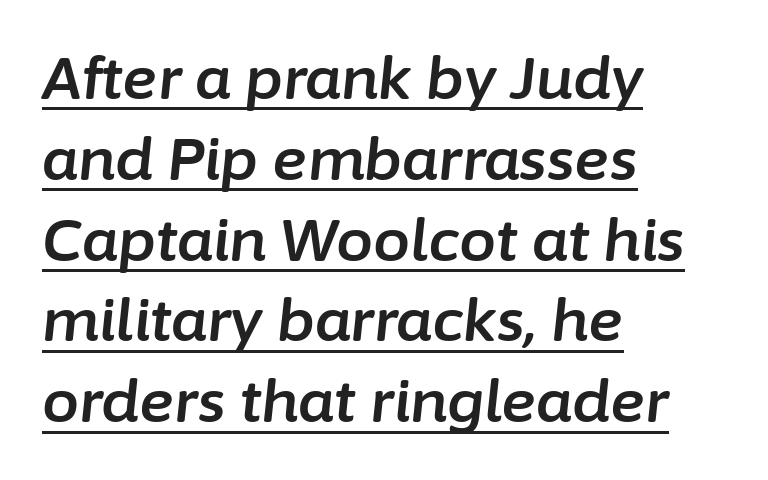
Q: Is the text italic (slanted)? A: Yes, it leans right by about 6 degrees.
Q: Is the text underlined? A: Yes.
Q: How is the paragraph aligned? A: Left-aligned.
Q: Is the spacing between letters normal or unusually wide? A: Normal.
Q: Is the spacing between lines tight, normal or loose? A: Normal.
Q: Width (condensed, normal, or wide)? A: Normal.
Q: Stroke contrast? A: Low.
Q: x-height? A: Medium.
Q: Monospaced? A: No.
